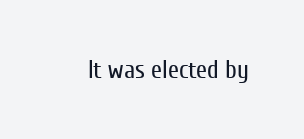
The image shows 25 px text type, upright; set normal letter spacing, not underlined.
